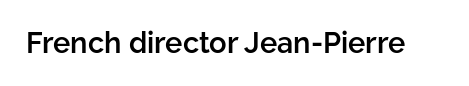
The image shows 29 px semibold sans-serif type, upright; set normal letter spacing, not underlined; low stroke contrast and a medium x-height.
